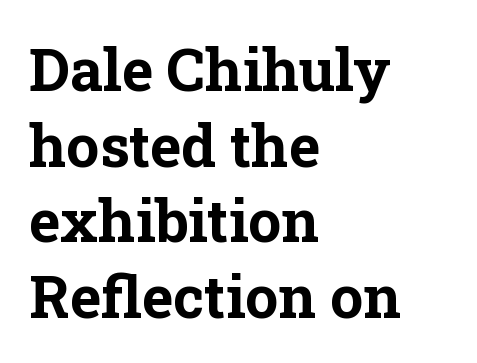
The image shows 59 px bold serif type, upright; set left-aligned, normal line spacing (1.28x), normal letter spacing, not underlined; low stroke contrast and a medium x-height.
